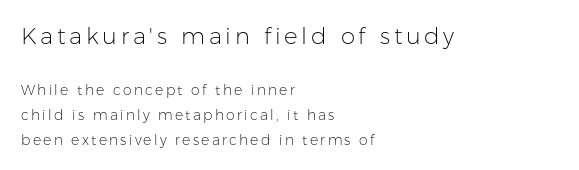
The image shows 23 px text type, upright; set left-aligned, line spacing 1.79x, not underlined; the first (top) block is 1.64x larger.
